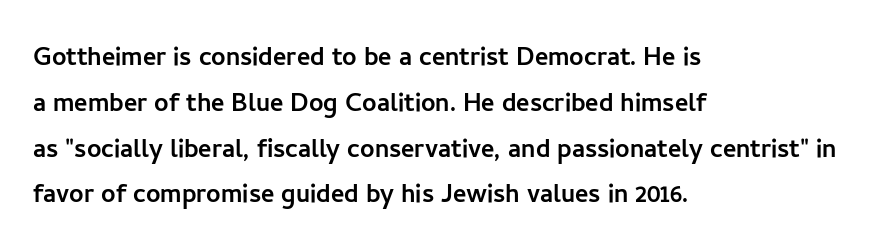
One-word summary of the alignment: left. The gap between lines stays unmarked. These lines are rendered in a variable-pitch font. Nope, not italic — everything's standing straight.
